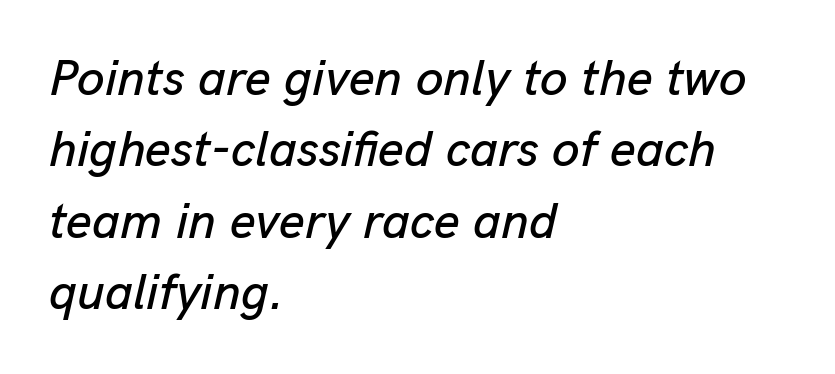
The image shows 50 px text type, italic (leaning right); set left-aligned, normal line spacing (1.43x), normal letter spacing, not underlined; low stroke contrast and a medium x-height.
